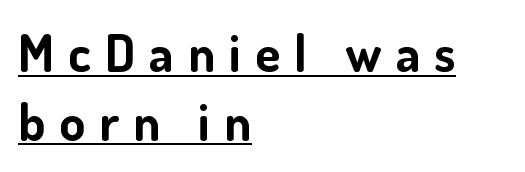
Q: Is the text bold? A: Yes.
Q: Is the text italic (slanted)? A: No, it is upright.
Q: Is the typeface a serif or a sans-serif typeface? A: Sans-serif.
Q: Is the text underlined? A: Yes.
Q: How is the paragraph aligned? A: Left-aligned.
Q: Is the spacing between letters normal or unusually wide? A: Unusually wide.
Q: Is the spacing between lines tight, normal or loose? A: Normal.
Q: Width (condensed, normal, or wide)? A: Normal.
Q: Stroke contrast? A: Low.
Q: x-height? A: Small.
Q: Monospaced? A: No.
